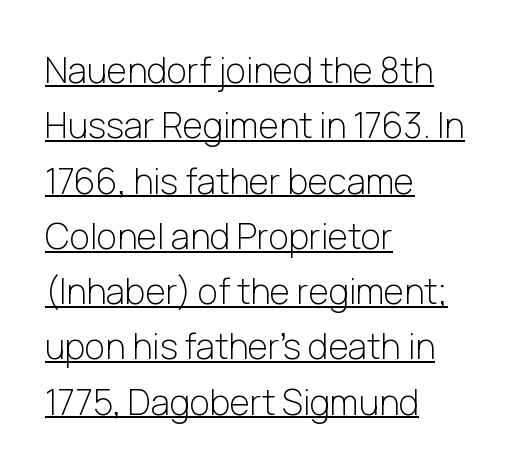
These lines were composed using upright roman letters. No heavy texture on the line: the type isn't bold. Reading down the column, the eye jumps a familiar distance to each next line. If you drew a ruler down the left edge, every line would touch it. The face used here is a sans, in the tradition of grotesques and geometrics. Do the characters align in a grid? No, the font is proportional.
